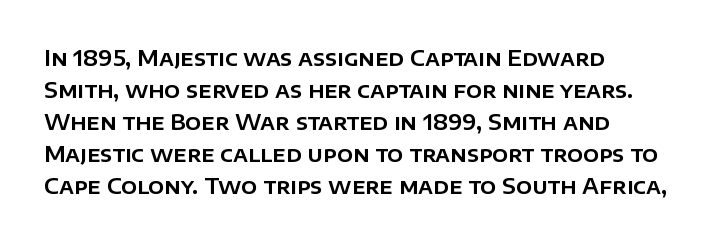
Q: Is the text italic (slanted)? A: No, it is upright.
Q: Is the text underlined? A: No.
Q: How is the paragraph aligned? A: Left-aligned.
Q: Is the spacing between letters normal or unusually wide? A: Normal.
Q: Is the spacing between lines tight, normal or loose? A: Normal.
